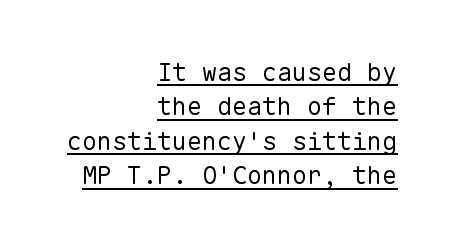
Compared with typical body copy, the letter spacing here is the same. Notice how a bar underscores the lettering throughout. Posture: straight, roman, zero tilt. No heavy texture on the line: the type isn't bold.
